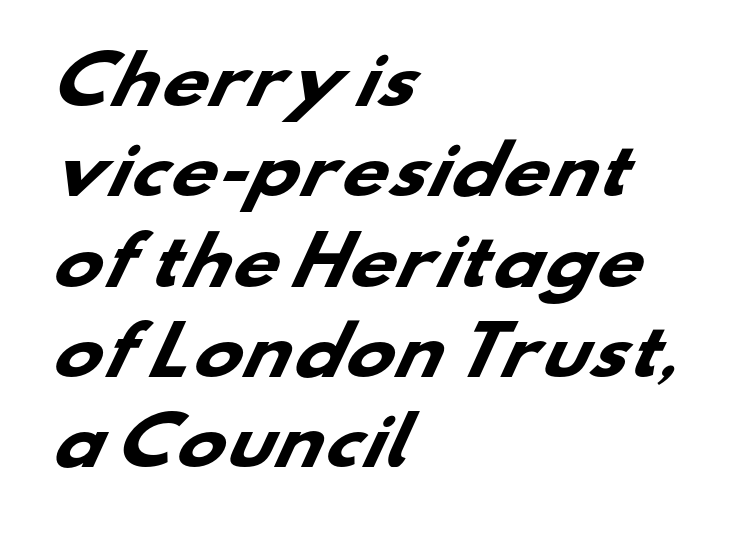
Just letters on the line, the space beneath them empty. One glance says typical: line gaps are just what's usual. Spacing verdict: proportional, widths tailored to each character. The type family on display is of the sans-serif kind. This rendering leaves character spacing at its baseline value.
